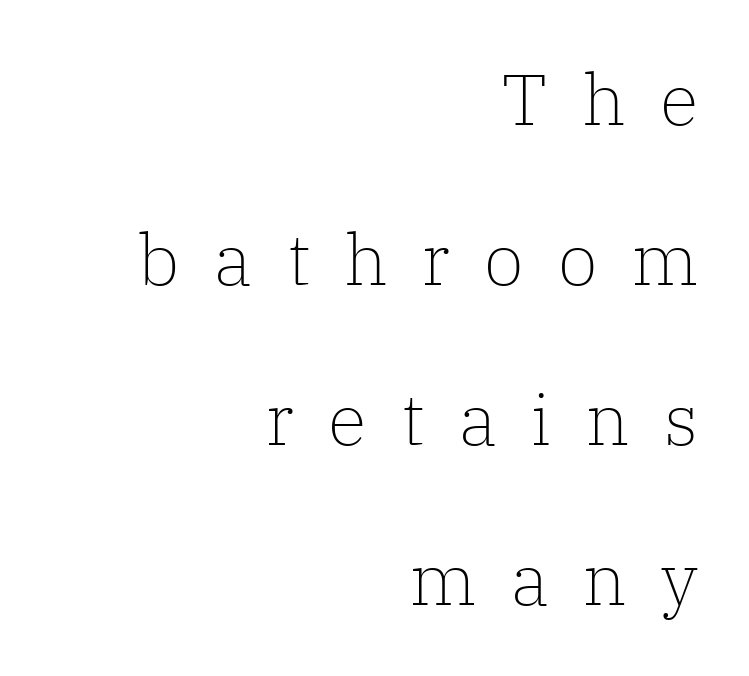
Q: Is the text bold? A: No.
Q: Is the text italic (slanted)? A: No, it is upright.
Q: Is the typeface a serif or a sans-serif typeface? A: Serif.
Q: Is the text underlined? A: No.
Q: How is the paragraph aligned? A: Right-aligned.
Q: Is the spacing between letters normal or unusually wide? A: Unusually wide.
Q: Is the spacing between lines tight, normal or loose? A: Loose.
Q: Width (condensed, normal, or wide)? A: Normal.
Q: Stroke contrast? A: Low.
Q: x-height? A: Medium.
Q: Monospaced? A: No.
